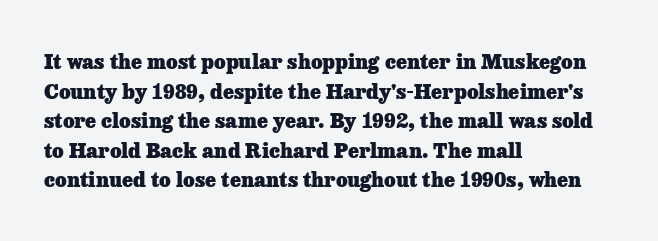
The image shows 20 px bold type, upright; set left-aligned, normal line spacing (1.48x), normal letter spacing, not underlined.
